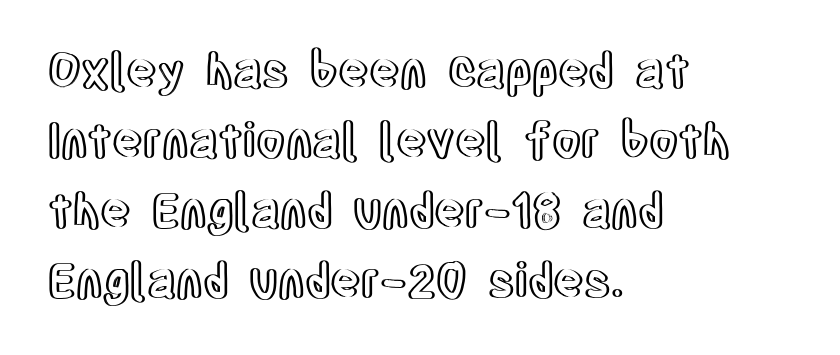
Q: Is the text italic (slanted)? A: No, it is upright.
Q: Is the text underlined? A: No.
Q: How is the paragraph aligned? A: Left-aligned.
Q: Is the spacing between letters normal or unusually wide? A: Normal.
Q: Is the spacing between lines tight, normal or loose? A: Normal.
Q: Width (condensed, normal, or wide)? A: Condensed.
Q: x-height? A: Large.
Q: Monospaced? A: No.
